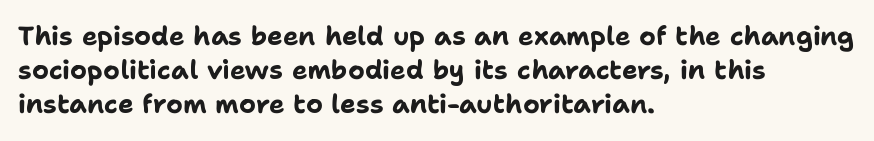
The image shows 26 px bold type, upright; set left-aligned, normal line spacing (1.31x), normal letter spacing, not underlined.
